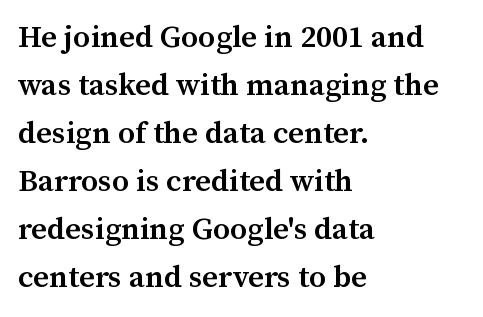
{"serif": "yes", "italic": "no", "bold": "semi", "weight": "semibold", "width": "normal", "stroke_contrast": "medium", "x_height": "medium", "monospaced": "no", "underline": "no", "align": "left", "line_spacing": "normal", "line_spacing_ratio": 1.55, "letter_spacing": "normal", "letter_spacing_em": 0.0, "glyph_px": 31}
